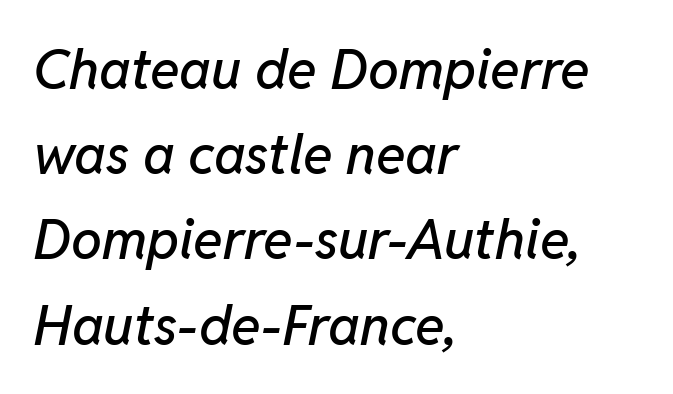
Each new line begins a customary step beneath the previous one. This sample has the flowing, uneven cadence of proportional lettering. The type is set solid horizontally, with unmodified tracking. Italic? Definitely — the glyphs are oblique. Each row of text sits above clean, open space. Is the block centered? No — it sits flush against the left margin.
